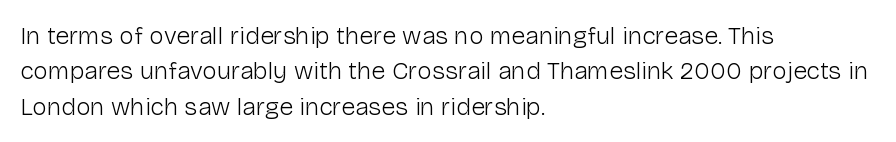
Plain, unruled lines of type. Is the type heavy? It reads as light-to-regular instead. Interline gaps are of average width in this sample. In terms of posture, this sample is upright. These lines are set flush left with a ragged right edge. Nothing unusual about the tracking: characters are spaced as the font intends.
